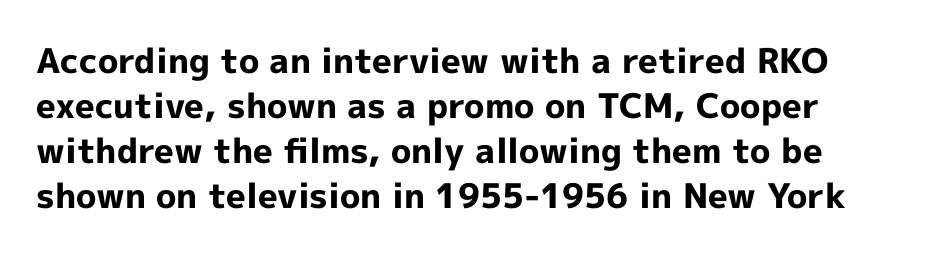
The image shows 34 px bold sans-serif type, upright; set normal line spacing (1.32x), normal letter spacing, not underlined; a medium x-height.
